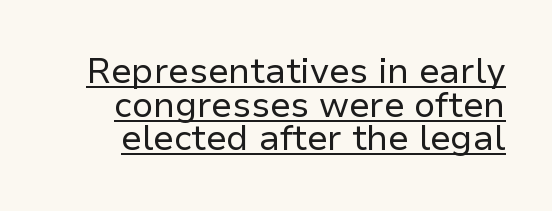
Q: Is the text bold? A: No.
Q: Is the text italic (slanted)? A: No, it is upright.
Q: Is the typeface a serif or a sans-serif typeface? A: Sans-serif.
Q: Is the text underlined? A: Yes.
Q: Is the spacing between letters normal or unusually wide? A: Normal.
Q: Is the spacing between lines tight, normal or loose? A: Tight.
Q: Width (condensed, normal, or wide)? A: Normal.
Q: Stroke contrast? A: Low.
Q: x-height? A: Medium.
Q: Monospaced? A: No.
